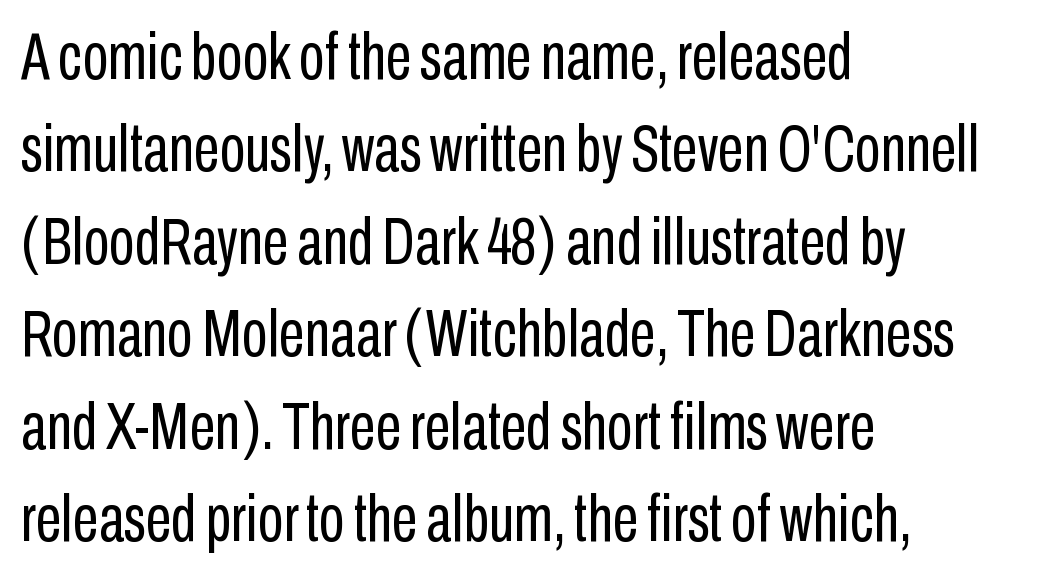
The image shows 66 px regular-weight, condensed sans-serif type, upright; set left-aligned, normal line spacing (1.4x), normal letter spacing, not underlined; low stroke contrast and a medium x-height.
